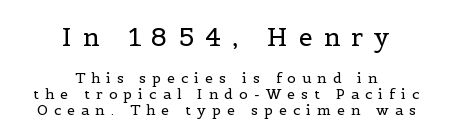
{"italic": "no", "bold": "no", "underline": "no", "align": "center", "line_spacing": "tight", "line_spacing_ratio": 1.13, "letter_spacing": "wide", "letter_spacing_em": 0.44, "larger_block": "first", "size_ratio": 1.79, "glyph_px": 25}
